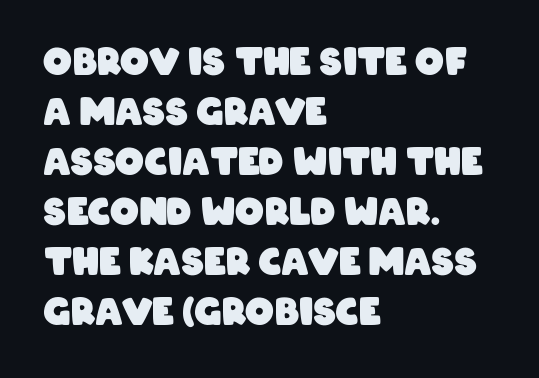
{"serif": "no", "bold": "yes", "weight": "heavy", "width": "condensed", "stroke_contrast": "low", "x_height": "large", "monospaced": "no", "underline": "no", "align": "left", "line_spacing": "normal", "line_spacing_ratio": 1.39, "letter_spacing": "normal", "letter_spacing_em": 0.0, "glyph_px": 36}
